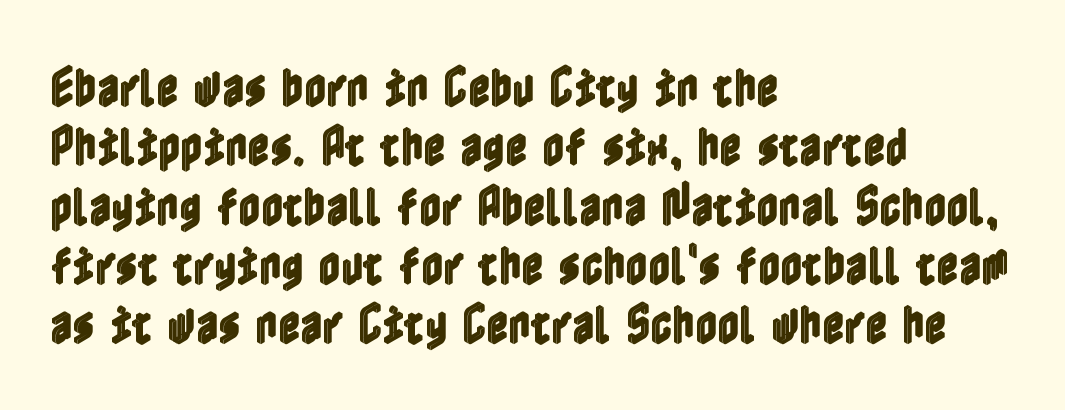
The image shows 43 px condensed type, upright; set left-aligned, normal line spacing (1.38x), normal letter spacing, not underlined; a medium x-height.
